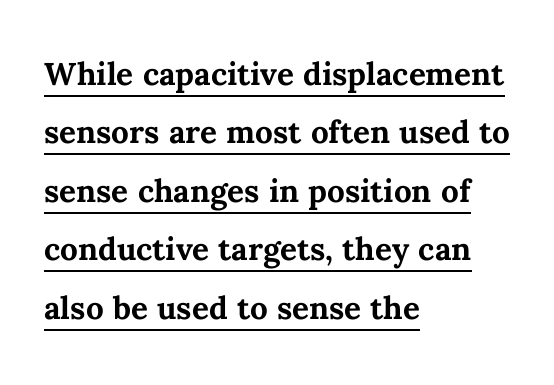
Designer's note — italics off, roman on. A baseline rule has been typeset under these characters. This sample has the flowing, uneven cadence of proportional lettering. Spacing between characters is what you'd get straight out of the box. The glyphs have the mass of a bold cut. Does the leading feel generous? No, just average.
